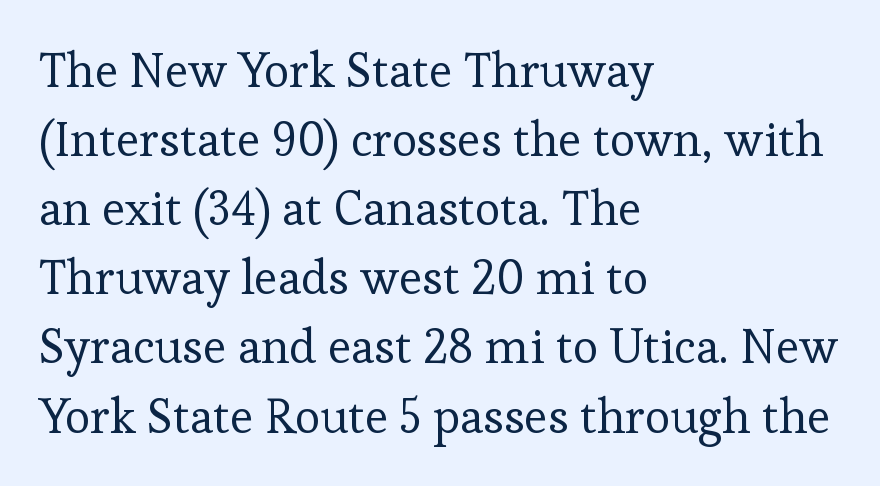
Q: Is the text bold? A: No.
Q: Is the text italic (slanted)? A: No, it is upright.
Q: Is the typeface a serif or a sans-serif typeface? A: Serif.
Q: Is the text underlined? A: No.
Q: How is the paragraph aligned? A: Left-aligned.
Q: Is the spacing between letters normal or unusually wide? A: Normal.
Q: Is the spacing between lines tight, normal or loose? A: Normal.
Q: Width (condensed, normal, or wide)? A: Normal.
Q: Stroke contrast? A: Low.
Q: x-height? A: Medium.
Q: Monospaced? A: No.
